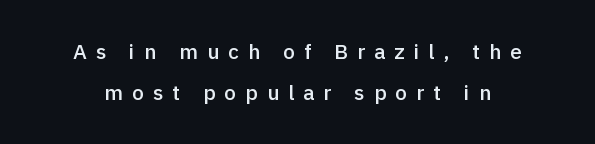
Q: Is the text bold? A: Semi-bold.
Q: Is the text italic (slanted)? A: No, it is upright.
Q: Is the text underlined? A: No.
Q: Is the spacing between letters normal or unusually wide? A: Unusually wide.
Q: Is the spacing between lines tight, normal or loose? A: Loose.
